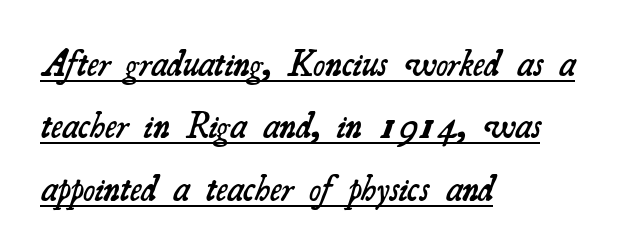
{"serif": "yes", "bold": "semi", "weight": "semibold", "width": "normal", "stroke_contrast": "medium", "x_height": "small", "monospaced": "no", "underline": "yes", "align": "left", "line_spacing_ratio": 1.73, "letter_spacing": "normal", "letter_spacing_em": 0.0, "glyph_px": 36}
